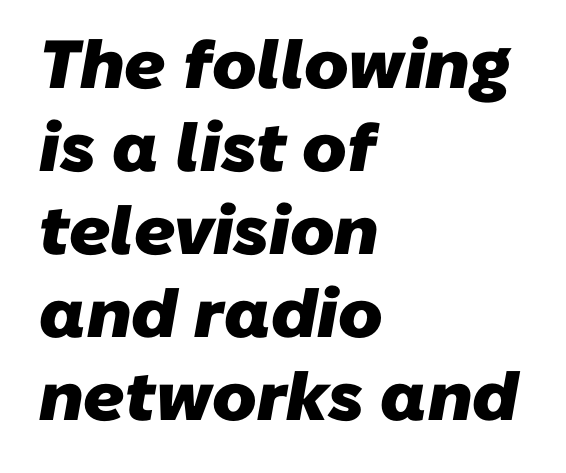
The image shows 68 px heavy sans-serif type; set left-aligned, line spacing 1.22x, normal letter spacing, not underlined; low stroke contrast and a medium x-height.
